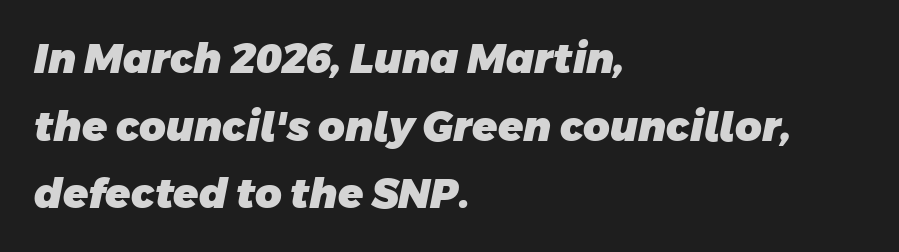
Q: Is the text bold? A: Yes.
Q: Is the typeface a serif or a sans-serif typeface? A: Sans-serif.
Q: Is the text underlined? A: No.
Q: How is the paragraph aligned? A: Left-aligned.
Q: Is the spacing between letters normal or unusually wide? A: Normal.
Q: Is the spacing between lines tight, normal or loose? A: Normal.
Q: Width (condensed, normal, or wide)? A: Normal.
Q: Stroke contrast? A: Low.
Q: x-height? A: Large.
Q: Monospaced? A: No.
